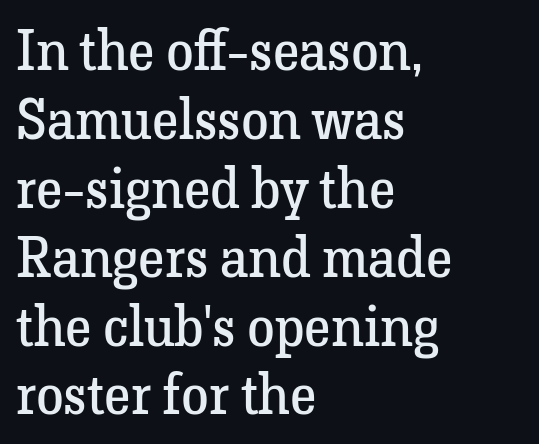
Q: Is the text bold? A: No.
Q: Is the text italic (slanted)? A: No, it is upright.
Q: Is the typeface a serif or a sans-serif typeface? A: Serif.
Q: Is the text underlined? A: No.
Q: How is the paragraph aligned? A: Left-aligned.
Q: Is the spacing between letters normal or unusually wide? A: Normal.
Q: Width (condensed, normal, or wide)? A: Normal.
Q: Stroke contrast? A: Low.
Q: x-height? A: Medium.
Q: Monospaced? A: No.
